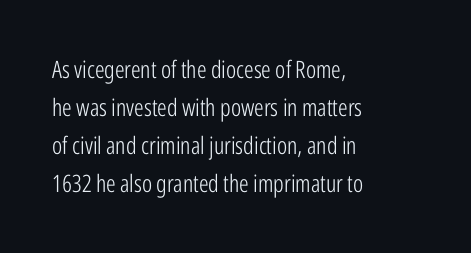
The image shows 24 px text type, upright; set left-aligned, normal line spacing (1.59x), normal letter spacing, not underlined.
